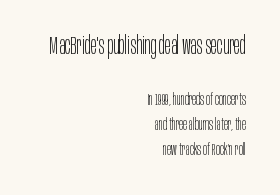
Q: Is the text bold? A: No.
Q: Is the text italic (slanted)? A: No, it is upright.
Q: Is the text underlined? A: No.
Q: How is the paragraph aligned? A: Right-aligned.
Q: Is the spacing between letters normal or unusually wide? A: Normal.
Q: Is the spacing between lines tight, normal or loose? A: Normal.
Q: Which block of text is set in a larger size, the first (top) or the second (bottom)? A: The first (top) one.
